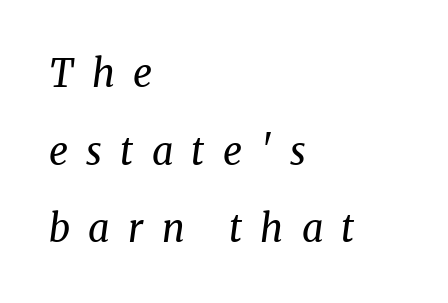
The image shows 38 px regular-weight serif type, italic (leaning right); set left-aligned, loose line spacing (2.04x), unusually wide letter spacing (+0.48 em), not underlined; medium stroke contrast and a medium x-height.
